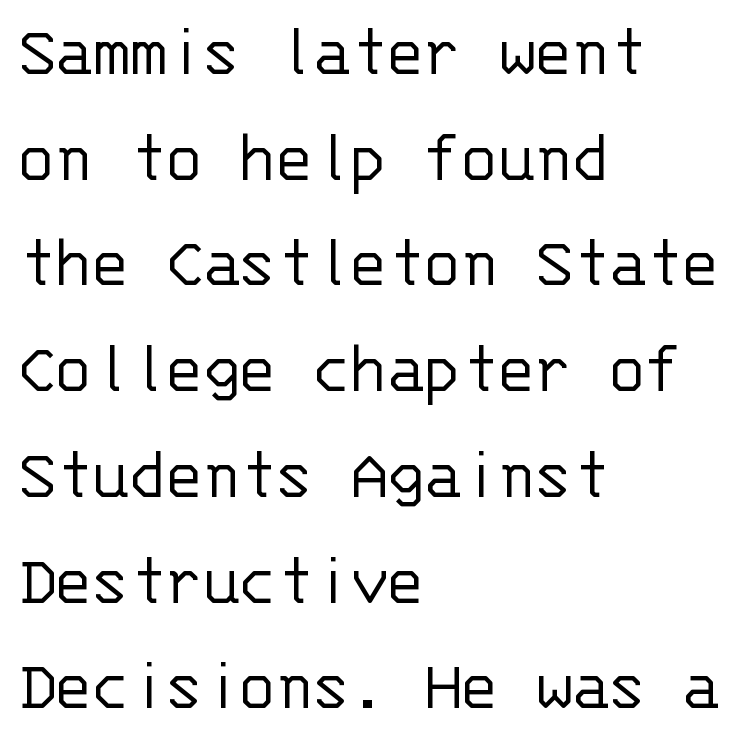
Q: Is the text bold? A: No.
Q: Is the text italic (slanted)? A: No, it is upright.
Q: Is the typeface a serif or a sans-serif typeface? A: Sans-serif.
Q: Is the text underlined? A: No.
Q: How is the paragraph aligned? A: Left-aligned.
Q: Is the spacing between letters normal or unusually wide? A: Normal.
Q: Is the spacing between lines tight, normal or loose? A: Normal.
Q: Width (condensed, normal, or wide)? A: Normal.
Q: Stroke contrast? A: Low.
Q: x-height? A: Large.
Q: Monospaced? A: Yes.
